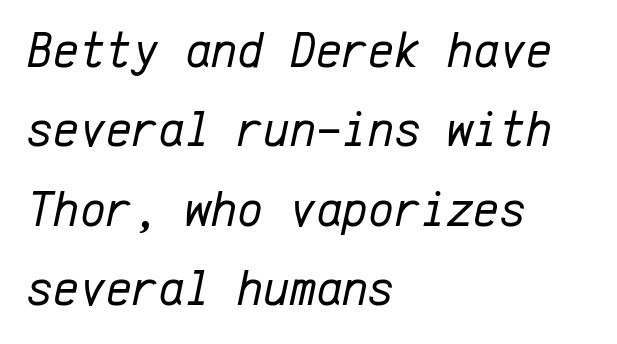
The letters march in equal steps, a hallmark of fixed-pitch type. Caption: multi-line text, flush left, ragged right. The weight tops out at a normal text grade. Tracking value appears to be zero — textbook default spacing.
